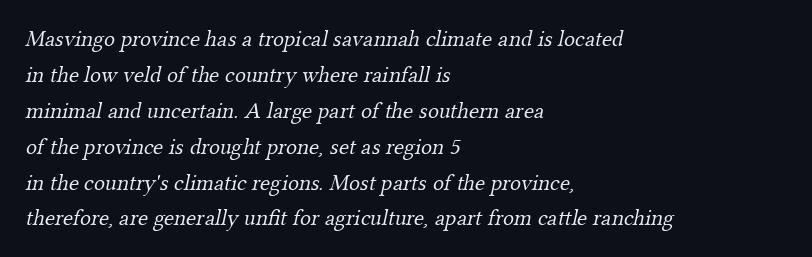
The image shows 23 px text type; set left-aligned, normal line spacing (1.56x), normal letter spacing, not underlined.
